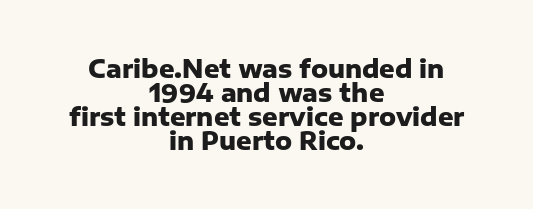
{"italic": "no", "bold": "yes", "underline": "no", "align": "center", "line_spacing": "tight", "line_spacing_ratio": 1.0, "letter_spacing": "normal", "letter_spacing_em": 0.0, "glyph_px": 24}
